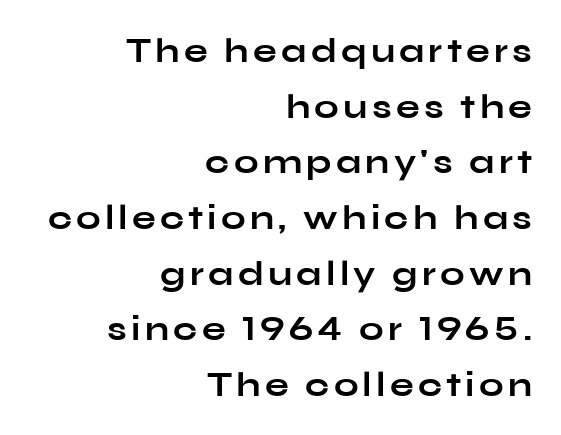
The designer went with a sans here, leaving each stem footless. The paragraph has a hard right edge and a soft left edge. Designer's note — italics off, roman on. The space beneath each line is pristine and unruled. Summary of weight: heavy, a full bold. Each new line begins a customary step beneath the previous one.
